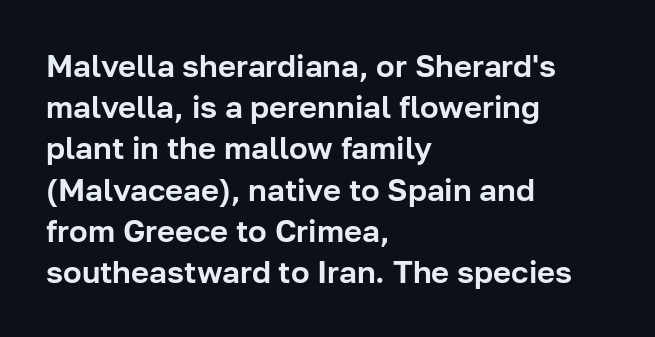
The image shows 31 px sans-serif type, upright; set left-aligned, normal line spacing (1.33x), normal letter spacing, not underlined; low stroke contrast and a medium x-height.
